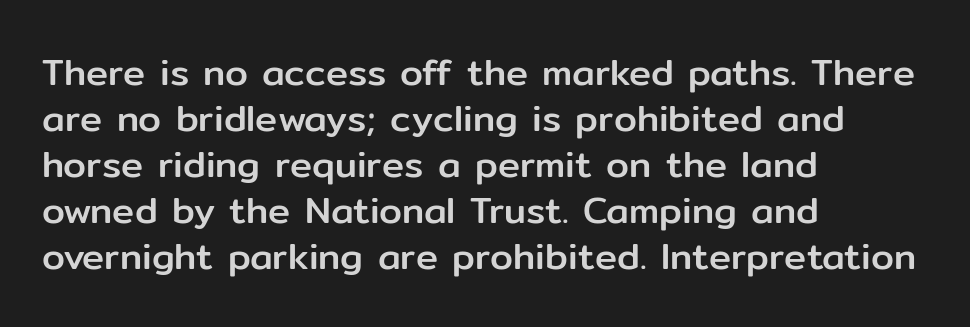
The image shows 37 px sans-serif type, upright; set left-aligned, line spacing 1.24x, normal letter spacing, not underlined; low stroke contrast and a medium x-height.
